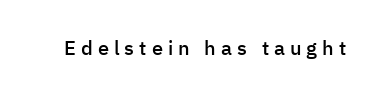
{"italic": "no", "bold": "semi", "underline": "no", "letter_spacing": "wide", "letter_spacing_em": 0.25, "glyph_px": 20}
